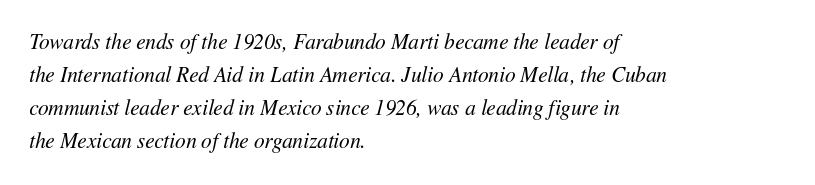
The image shows 21 px text type, italic (leaning right); set left-aligned, normal line spacing (1.57x), normal letter spacing, not underlined.
